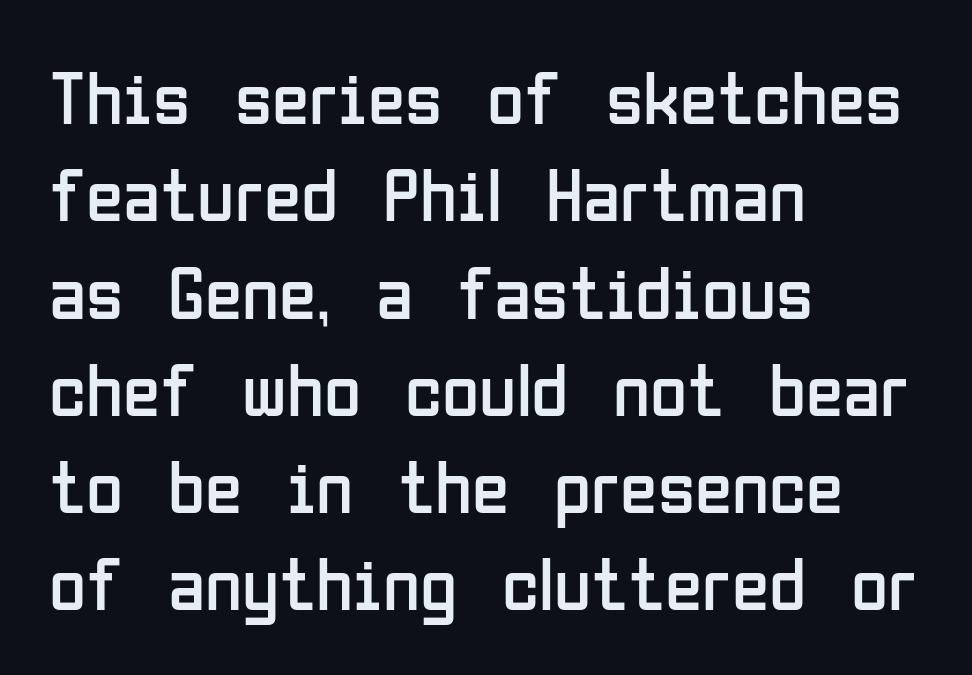
{"serif": "no", "italic": "no", "bold": "no", "weight": "regular", "width": "condensed", "stroke_contrast": "low", "x_height": "medium", "monospaced": "no", "underline": "no", "align": "left", "line_spacing": "normal", "line_spacing_ratio": 1.28, "letter_spacing": "normal", "letter_spacing_em": 0.0, "glyph_px": 76}
